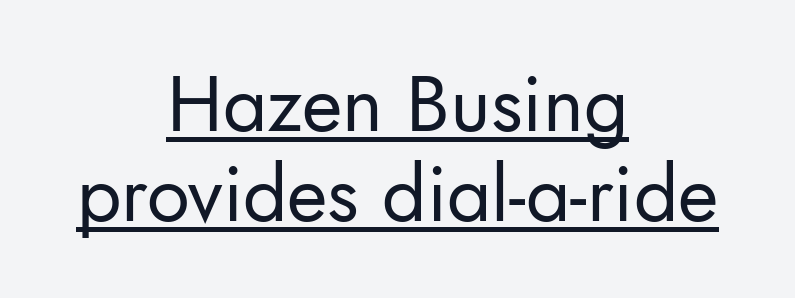
Italic: no, the glyphs are upright roman. The block of text is dense from top to bottom, with scant space between rows. I'd call this a sans setting — the letters go barefoot. The face looks like a standard text weight, possibly lighter.
